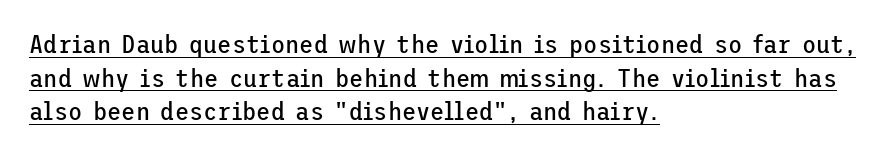
Q: Is the text bold? A: No.
Q: Is the text italic (slanted)? A: No, it is upright.
Q: Is the text underlined? A: Yes.
Q: How is the paragraph aligned? A: Left-aligned.
Q: Is the spacing between letters normal or unusually wide? A: Normal.
Q: Is the spacing between lines tight, normal or loose? A: Normal.
